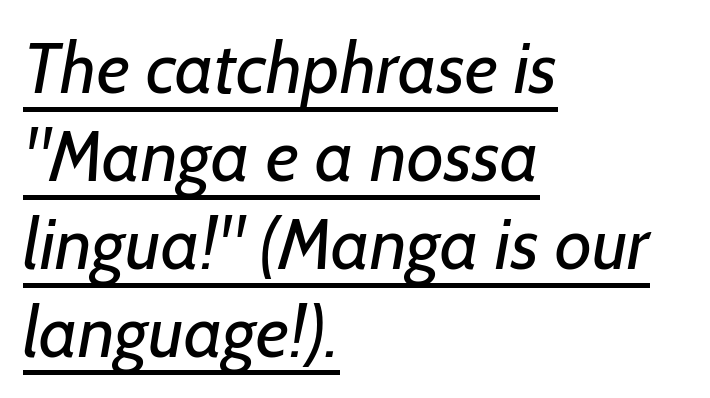
Q: Is the text bold? A: No.
Q: Is the typeface a serif or a sans-serif typeface? A: Sans-serif.
Q: Is the text underlined? A: Yes.
Q: How is the paragraph aligned? A: Left-aligned.
Q: Is the spacing between letters normal or unusually wide? A: Normal.
Q: Width (condensed, normal, or wide)? A: Normal.
Q: Stroke contrast? A: Low.
Q: x-height? A: Medium.
Q: Monospaced? A: No.
